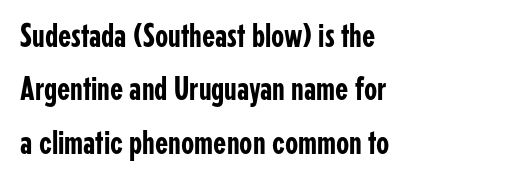
The image shows 34 px condensed sans-serif type, upright; set left-aligned, normal line spacing (1.57x), normal letter spacing, not underlined; low stroke contrast and a medium x-height.
